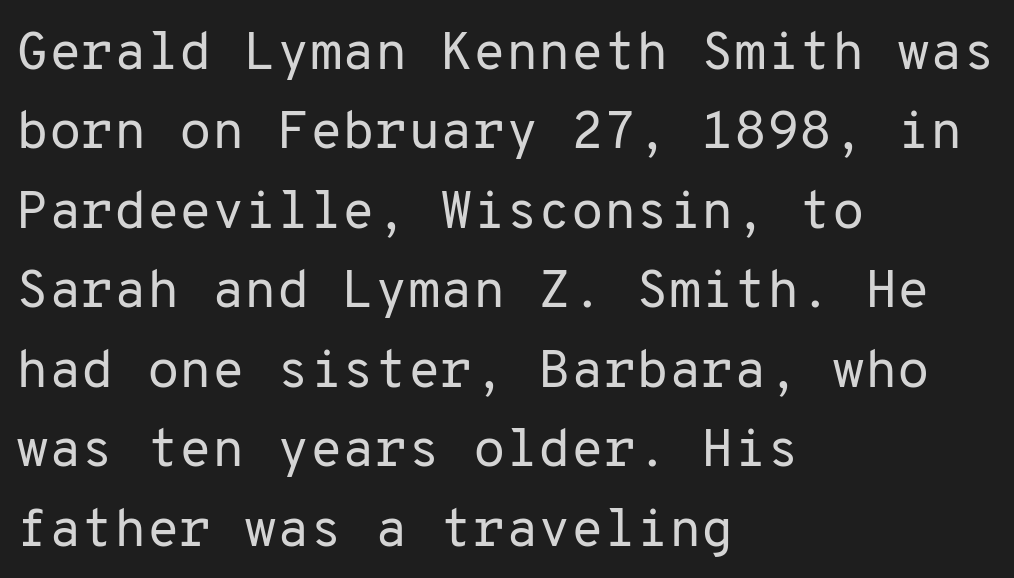
Spacing verdict: monospaced, one width for all characters. These lines stack with their left ends in a neat column. The letters stand upright; this is a roman face. The designer went with a sans here, leaving each stem footless. What's the leading like? Ordinary, nothing unusual.
